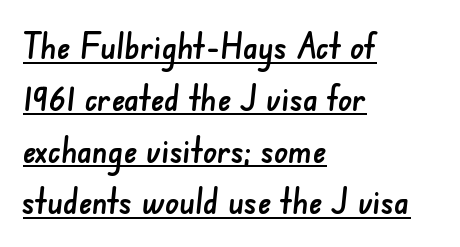
The image shows 35 px sans-serif type; set left-aligned, normal line spacing (1.48x), normal letter spacing, underlined; low stroke contrast and a small x-height.
